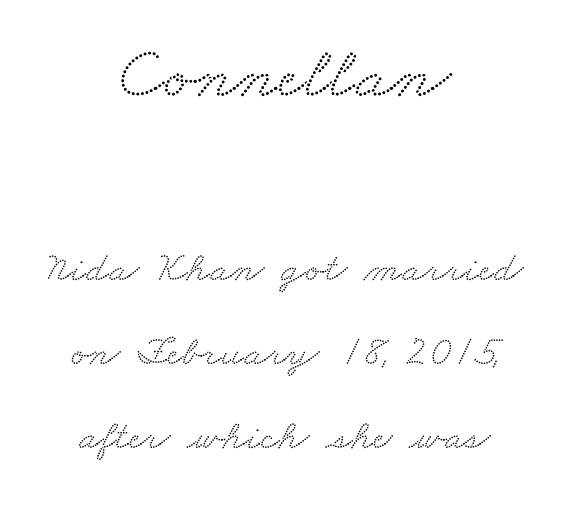
{"serif": "yes", "width": "wide", "stroke_contrast": "medium", "x_height": "small", "monospaced": "no", "underline": "no", "align": "center", "line_spacing": "loose", "line_spacing_ratio": 1.99, "letter_spacing": "normal", "letter_spacing_em": 0.0, "larger_block": "first", "size_ratio": 1.76, "glyph_px": 74}
